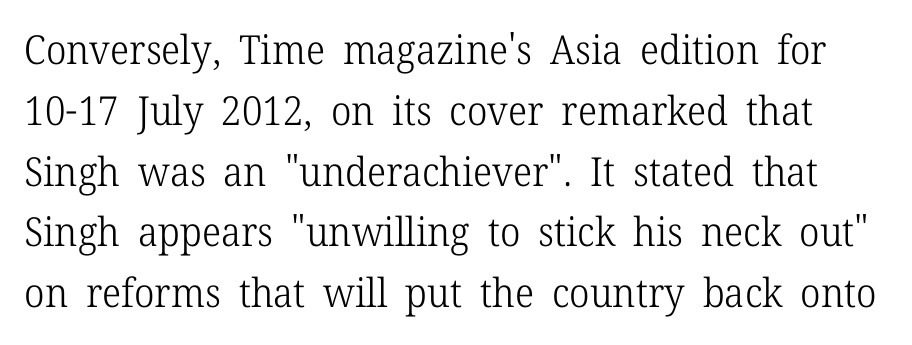
Rendered with straight, roman letterforms. Nothing heavy about these letters — not bold at all. Reading down the column, the eye jumps a familiar distance to each next line. No word sits above an underline. The rendering shows small feet on the letterforms — a serif design.
